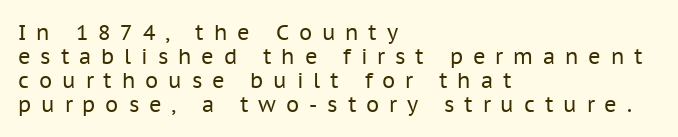
Type without underlining. Students, note that the glyphs here are deliberately spaced far apart. Short and long lines alike share a common starting point at left. The letters stand straight up with perfectly vertical stems. If you measured baseline to baseline, you'd find a short distance. Stroke thickness stays within the range of a standard reading face or lighter.
